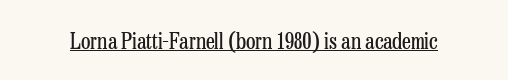
The image shows 22 px text type, upright; set normal letter spacing, underlined.
